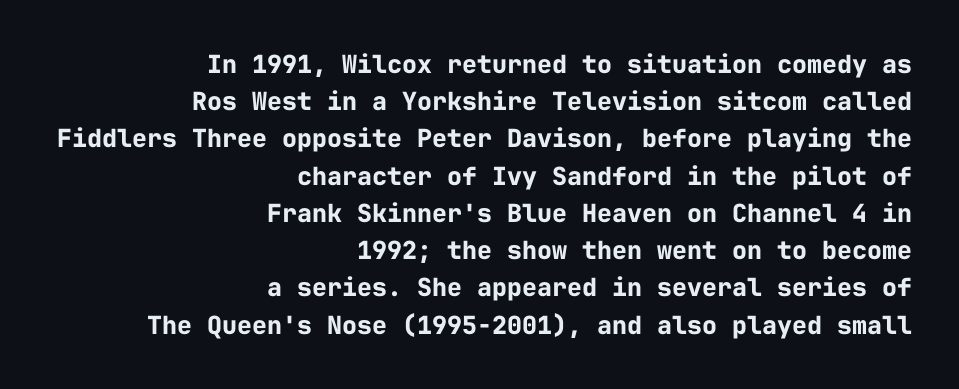
A bare baseline throughout the passage. Do the letters lean? They stand straight. Is the letter spacing exaggerated? No — it looks like the ordinary default. Vertical spacing — default. Layout note: lines flush right.
